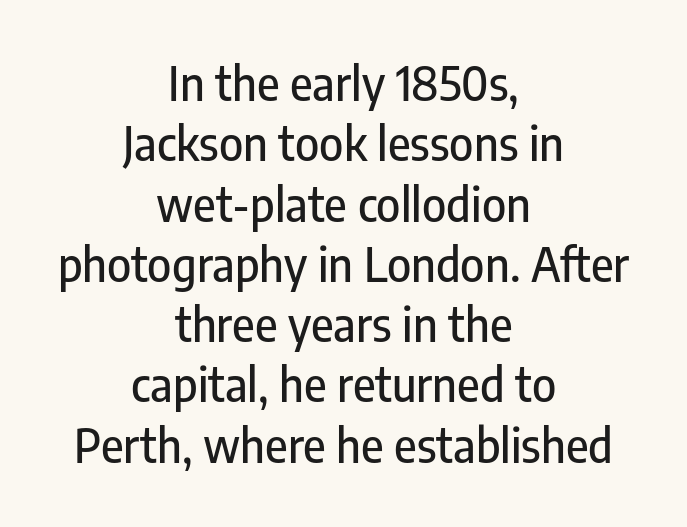
Notice how descenders clear the ascenders below comfortably — that's standard leading. Short and long lines alike share a common midpoint. Proportional: the letters do not fall into vertical columns. Are there feet on the stems? There aren't — it's a sans. Posture: vertical. Letters rest on an invisible, unmarked baseline.
